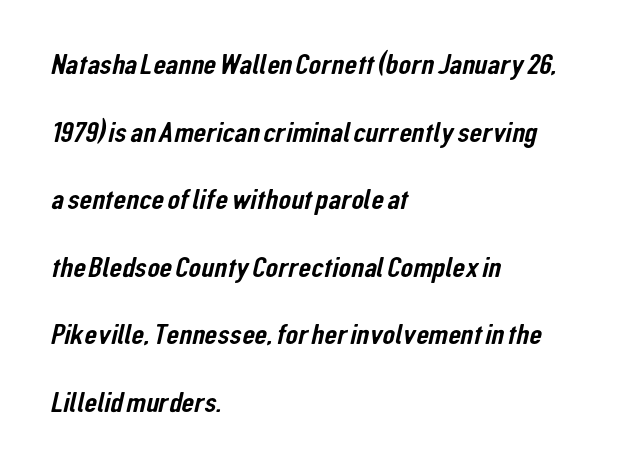
Q: Is the typeface a serif or a sans-serif typeface? A: Sans-serif.
Q: Is the text underlined? A: No.
Q: How is the paragraph aligned? A: Left-aligned.
Q: Is the spacing between letters normal or unusually wide? A: Normal.
Q: Is the spacing between lines tight, normal or loose? A: Loose.
Q: Width (condensed, normal, or wide)? A: Condensed.
Q: Stroke contrast? A: Low.
Q: x-height? A: Medium.
Q: Monospaced? A: No.
